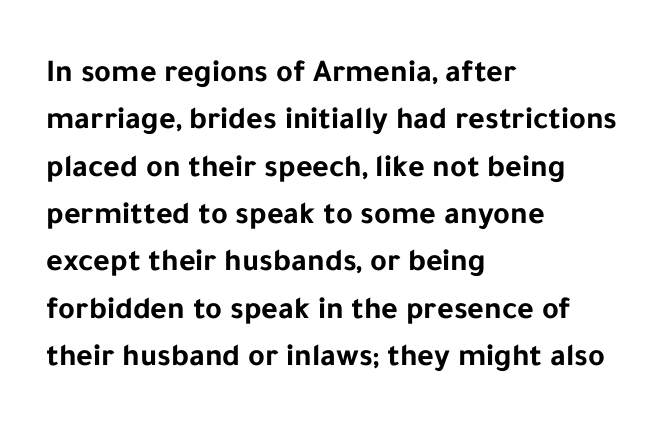
Q: Is the text bold? A: Yes.
Q: Is the text italic (slanted)? A: No, it is upright.
Q: Is the typeface a serif or a sans-serif typeface? A: Sans-serif.
Q: Is the text underlined? A: No.
Q: How is the paragraph aligned? A: Left-aligned.
Q: Is the spacing between letters normal or unusually wide? A: Normal.
Q: Is the spacing between lines tight, normal or loose? A: Normal.
Q: Width (condensed, normal, or wide)? A: Normal.
Q: Stroke contrast? A: Low.
Q: x-height? A: Medium.
Q: Monospaced? A: No.
